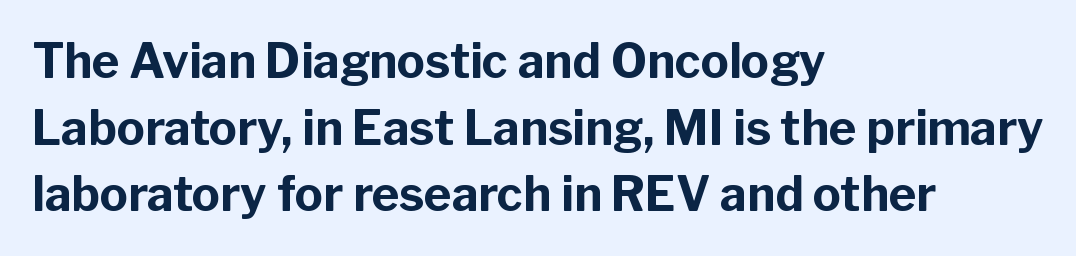
The image shows 47 px bold sans-serif type, upright; set left-aligned, normal line spacing (1.42x), normal letter spacing, not underlined; low stroke contrast and a medium x-height.
